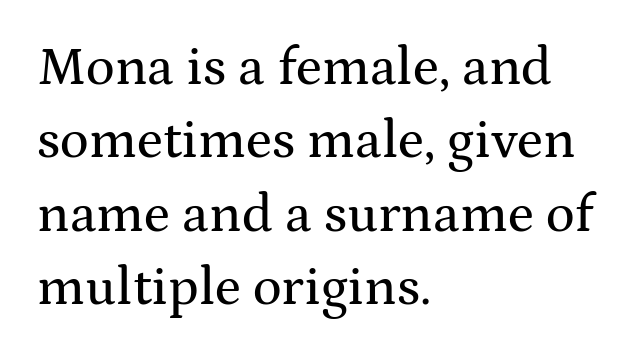
Q: Is the text italic (slanted)? A: No, it is upright.
Q: Is the typeface a serif or a sans-serif typeface? A: Serif.
Q: Is the text underlined? A: No.
Q: How is the paragraph aligned? A: Left-aligned.
Q: Is the spacing between letters normal or unusually wide? A: Normal.
Q: Is the spacing between lines tight, normal or loose? A: Normal.
Q: Width (condensed, normal, or wide)? A: Wide.
Q: Stroke contrast? A: Medium.
Q: x-height? A: Medium.
Q: Monospaced? A: No.
